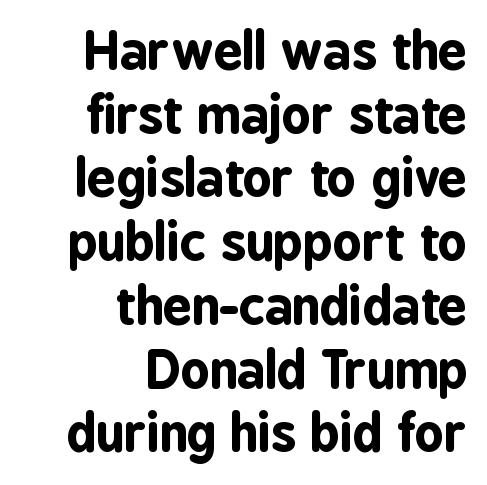
I'd call this a sans setting — the letters go barefoot. Vertical spacing — default. Here the glyphs are tracked normally, forming tight word shapes. Spacing verdict: proportional, widths tailored to each character. Summary of weight: heavy, a full bold. Unlike italic type, these characters show no tilt at all.
